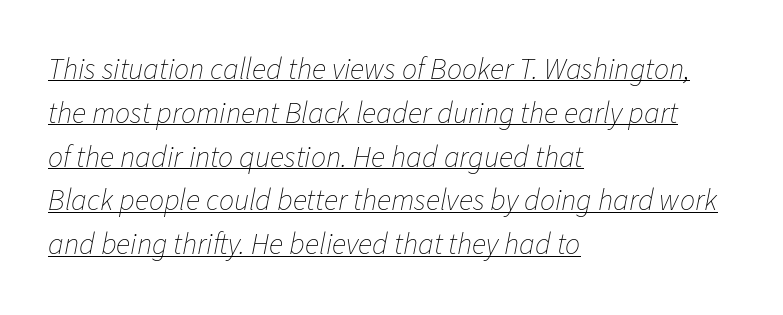
The letters are slanted; this is an italic face. On a weight scale, this lands at 450 or below. Note the varied advance widths — an 'i' is clearly narrower than an 'm'. If you measured baseline to baseline, you'd find a middling distance. The string is rendered with underlining switched on. Tracking value appears to be zero — textbook default spacing.
